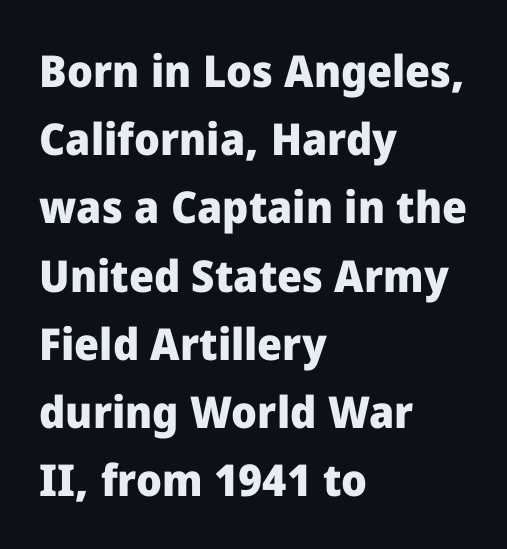
The image shows 44 px heavy sans-serif type, upright; set left-aligned, normal line spacing (1.55x), normal letter spacing, not underlined; low stroke contrast and a medium x-height.
